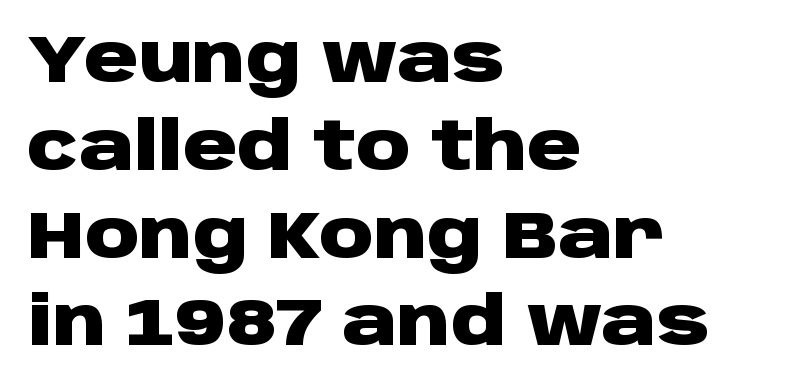
The image shows 67 px heavy, wide sans-serif type, upright; set left-aligned, normal line spacing (1.31x), normal letter spacing, not underlined; low stroke contrast and a large x-height.
